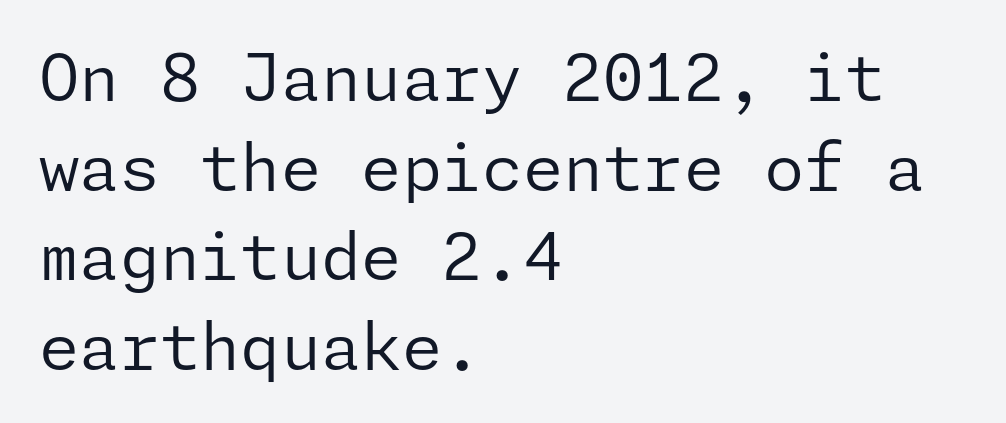
A roman cut, with each character standing at attention. Grotesque or geometric, the face here clearly has no serifs. Compared with a centered layout, this one pins lines to the left instead. Nothing unusual about the tracking: characters are spaced as the font intends.
